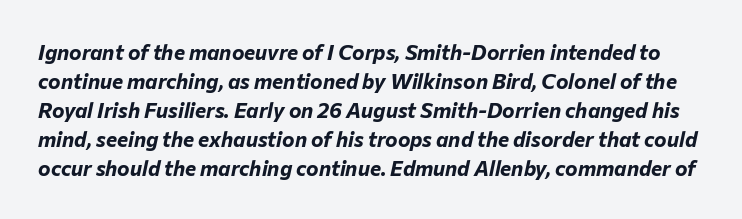
The image shows 21 px bold type, italic (leaning right); set normal line spacing (1.38x), normal letter spacing, not underlined.
